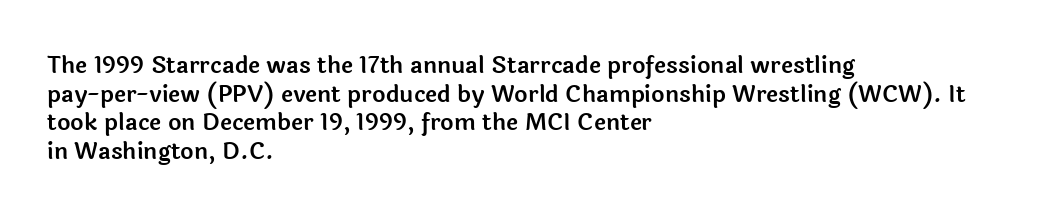
The image shows 23 px text type, upright; set left-aligned, line spacing 1.24x, normal letter spacing, not underlined.
